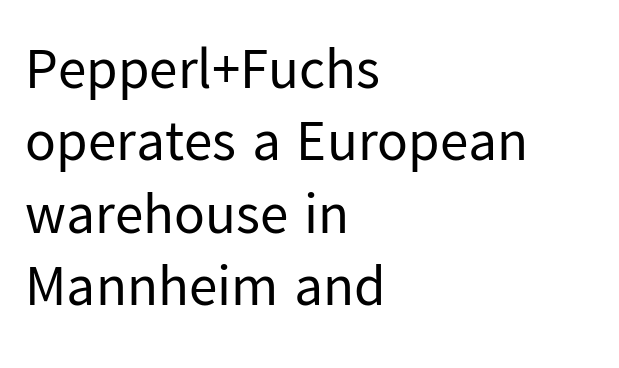
{"serif": "no", "italic": "no", "bold": "no", "weight": "regular", "width": "normal", "stroke_contrast": "low", "x_height": "medium", "monospaced": "no", "underline": "no", "align": "left", "line_spacing": "normal", "line_spacing_ratio": 1.27, "letter_spacing": "normal", "letter_spacing_em": 0.0, "glyph_px": 57}
